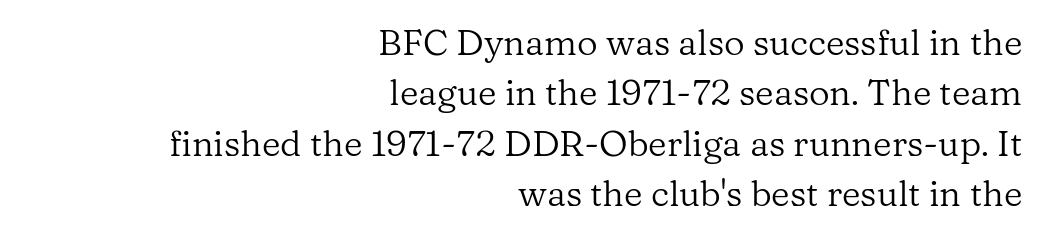
{"serif": "yes", "italic": "no", "bold": "no", "weight": "regular", "width": "normal", "stroke_contrast": "low", "x_height": "medium", "monospaced": "no", "underline": "no", "align": "right", "line_spacing": "normal", "line_spacing_ratio": 1.4, "letter_spacing": "normal", "letter_spacing_em": 0.0, "glyph_px": 36}
